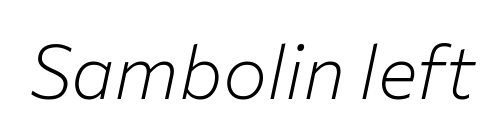
Proportional: the letters do not fall into vertical columns. Posture: slanted. Spacing between characters is what you'd get straight out of the box. Descender tails drop into unmarked territory. Nothing heavy about these letters — not bold at all.
